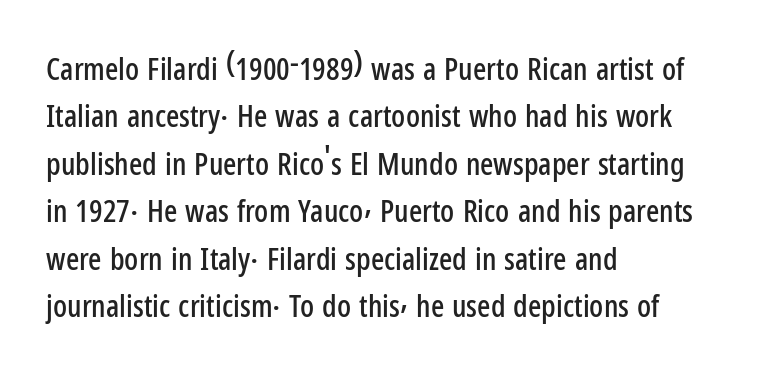
Q: Is the text italic (slanted)? A: No, it is upright.
Q: Is the typeface a serif or a sans-serif typeface? A: Sans-serif.
Q: Is the text underlined? A: No.
Q: How is the paragraph aligned? A: Left-aligned.
Q: Is the spacing between letters normal or unusually wide? A: Normal.
Q: Is the spacing between lines tight, normal or loose? A: Normal.
Q: Width (condensed, normal, or wide)? A: Condensed.
Q: Stroke contrast? A: Low.
Q: x-height? A: Medium.
Q: Monospaced? A: No.
